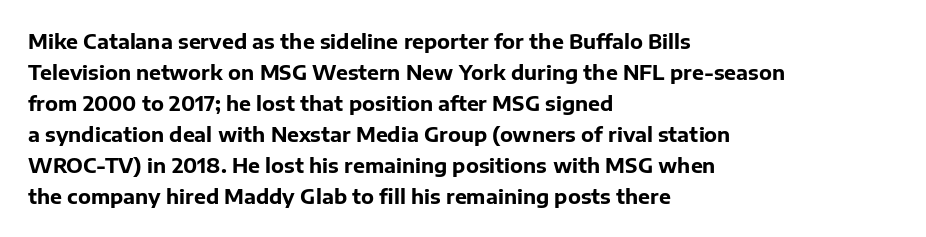
The image shows 20 px bold type, upright; set left-aligned, normal line spacing (1.55x), normal letter spacing, not underlined.
